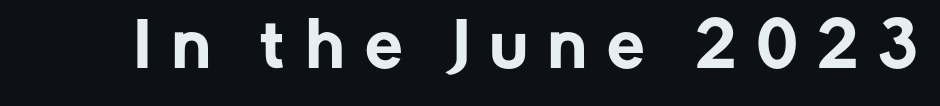
{"serif": "no", "italic": "no", "width": "normal", "stroke_contrast": "low", "x_height": "medium", "monospaced": "no", "underline": "no", "letter_spacing": "wide", "letter_spacing_em": 0.35, "glyph_px": 60}
